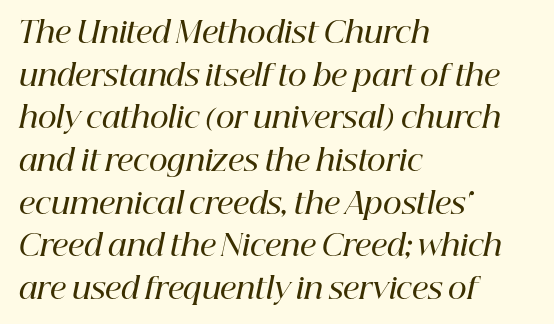
The face used here is proportionally spaced, like ordinary book or web type. Regarding leading, the lines here are spaced in the standard way. Letters rest on an invisible, unmarked baseline. The sample has been set in demibold, a notch under bold. A typesetter would mark this as italic.
